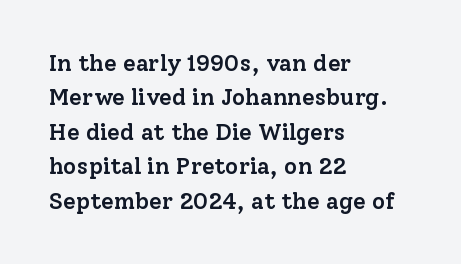
Q: Is the text bold? A: Semi-bold.
Q: Is the text italic (slanted)? A: No, it is upright.
Q: Is the text underlined? A: No.
Q: How is the paragraph aligned? A: Left-aligned.
Q: Is the spacing between letters normal or unusually wide? A: Normal.
Q: Is the spacing between lines tight, normal or loose? A: Normal.
